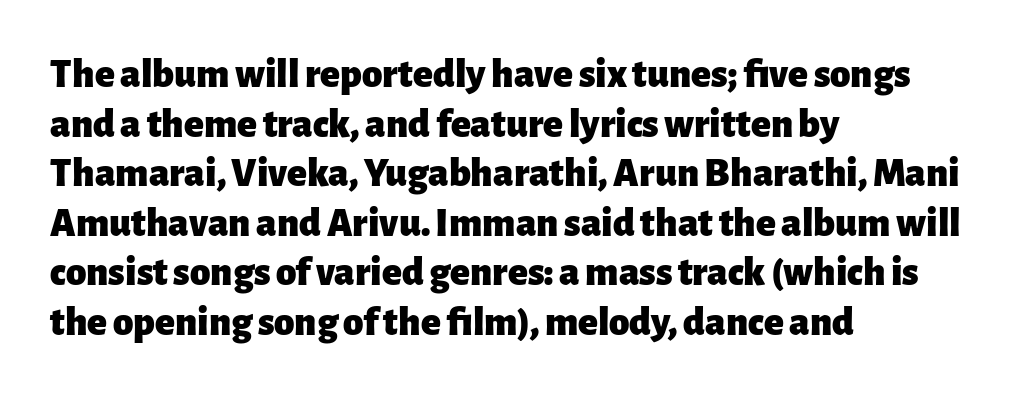
{"serif": "no", "italic": "no", "bold": "yes", "weight": "heavy", "width": "normal", "stroke_contrast": "low", "x_height": "medium", "monospaced": "no", "underline": "no", "align": "left", "line_spacing_ratio": 1.21, "letter_spacing": "normal", "letter_spacing_em": 0.0, "glyph_px": 41}
